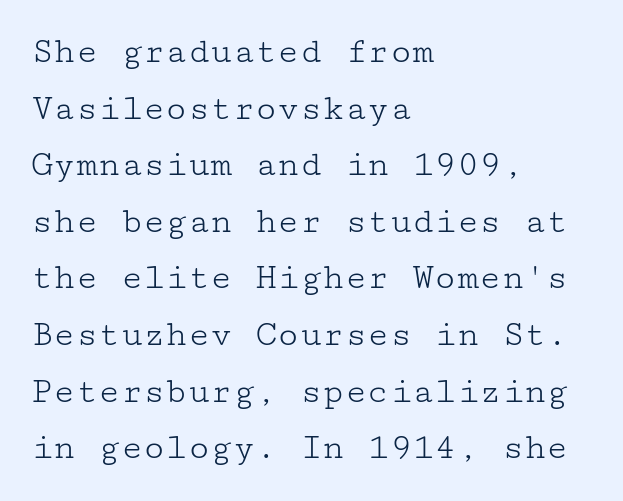
Q: Is the text bold? A: No.
Q: Is the text italic (slanted)? A: No, it is upright.
Q: Is the typeface a serif or a sans-serif typeface? A: Serif.
Q: Is the text underlined? A: No.
Q: How is the paragraph aligned? A: Left-aligned.
Q: Is the spacing between letters normal or unusually wide? A: Normal.
Q: Is the spacing between lines tight, normal or loose? A: Normal.
Q: Width (condensed, normal, or wide)? A: Wide.
Q: Stroke contrast? A: Low.
Q: x-height? A: Medium.
